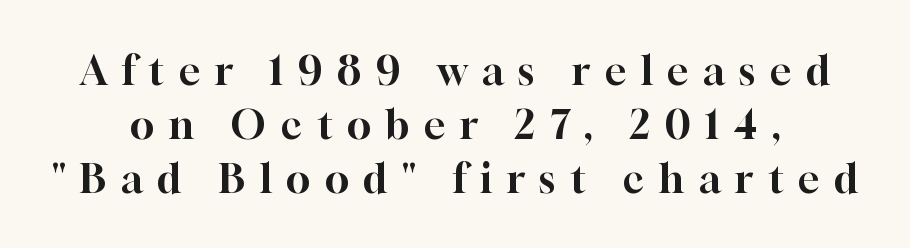
The image shows 40 px serif type, upright; set normal line spacing (1.35x), unusually wide letter spacing (+0.36 em), not underlined; high stroke contrast and a medium x-height.
